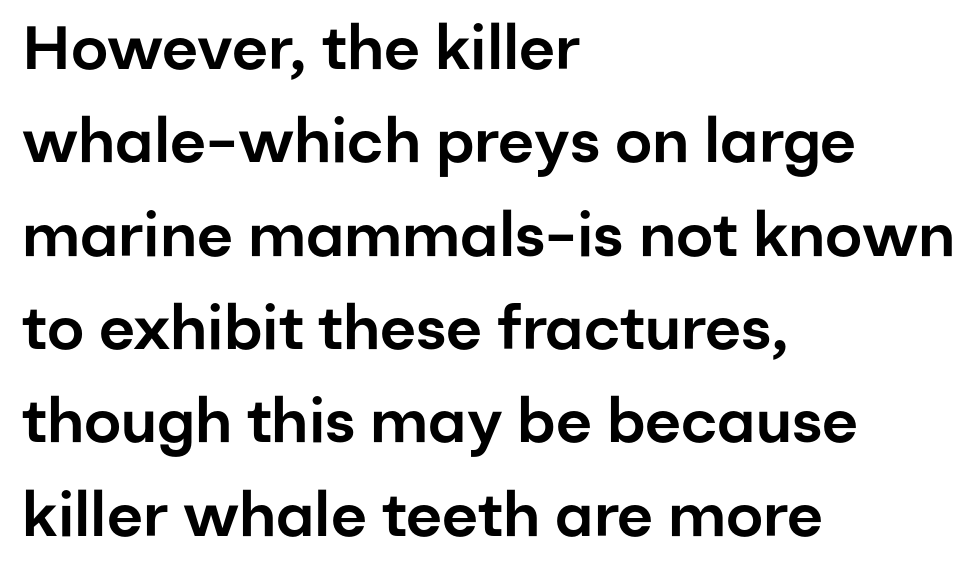
Q: Is the text italic (slanted)? A: No, it is upright.
Q: Is the typeface a serif or a sans-serif typeface? A: Sans-serif.
Q: Is the text underlined? A: No.
Q: How is the paragraph aligned? A: Left-aligned.
Q: Is the spacing between letters normal or unusually wide? A: Normal.
Q: Is the spacing between lines tight, normal or loose? A: Normal.
Q: Width (condensed, normal, or wide)? A: Normal.
Q: Stroke contrast? A: Low.
Q: x-height? A: Medium.
Q: Monospaced? A: No.
